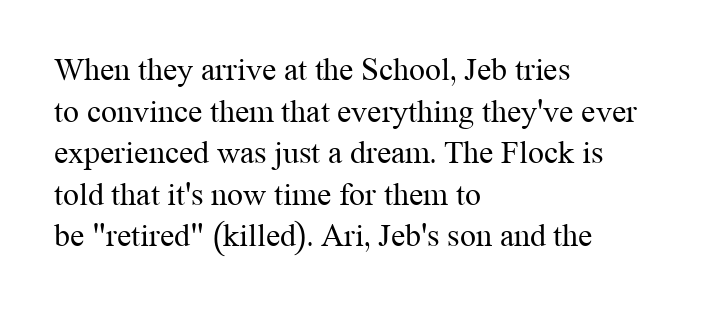
Stroke mass is kept to a normal reading level or below. Ordinary non-slanted type is in use. You could not count columns in this text — the font is proportionally spaced. Quick note: underline off. If you drew a ruler down the left edge, every line would touch it. Summary of vertical rhythm: regular, with standard interline spacing.
